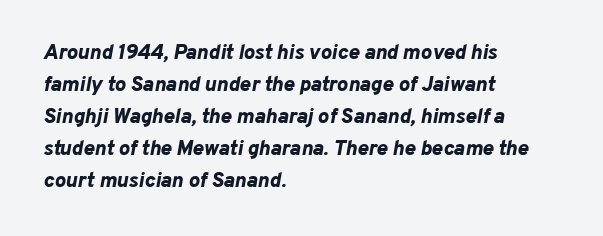
Italic? Definitely — the glyphs are oblique. Visually the block forms a straight wall on the left and a jagged coastline on the right. Descender tails drop into unmarked territory. The vertical gap from one line to the next is medium. Between one letter and the next there's only the usual sliver of space. The rendering uses a bold face; every stroke is thick and dark.
